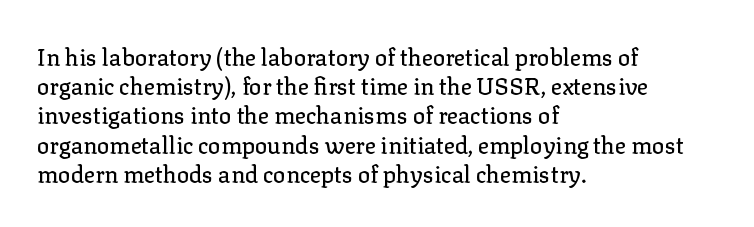
Interline gaps are of average width in this sample. Short note: letters normally spaced. Posture: vertical. The strip under each line holds only bare page. Which margin do the lines hug? The left one — the right edge is uneven.
